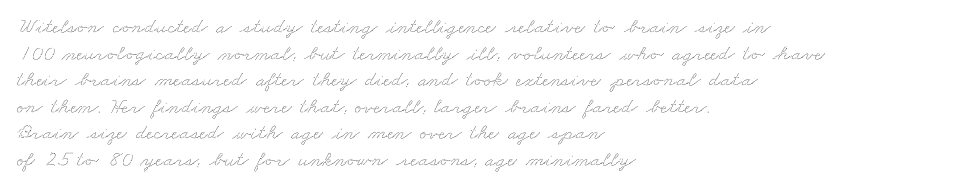
The image shows 22 px text type; set left-aligned, line spacing 1.21x, normal letter spacing, not underlined.
